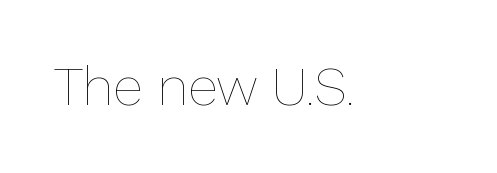
The image shows 54 px thin type, upright; set normal letter spacing, not underlined; low stroke contrast and a medium x-height.
